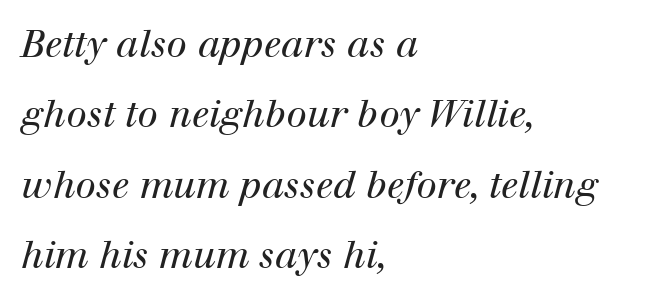
{"serif": "yes", "italic": "yes", "lean": "right", "slant_degrees": 12, "bold": "no", "weight": "regular", "width": "normal", "stroke_contrast": "high", "x_height": "medium", "monospaced": "no", "underline": "no", "align": "left", "line_spacing": "loose", "line_spacing_ratio": 1.9, "letter_spacing": "normal", "letter_spacing_em": 0.0, "glyph_px": 37}
